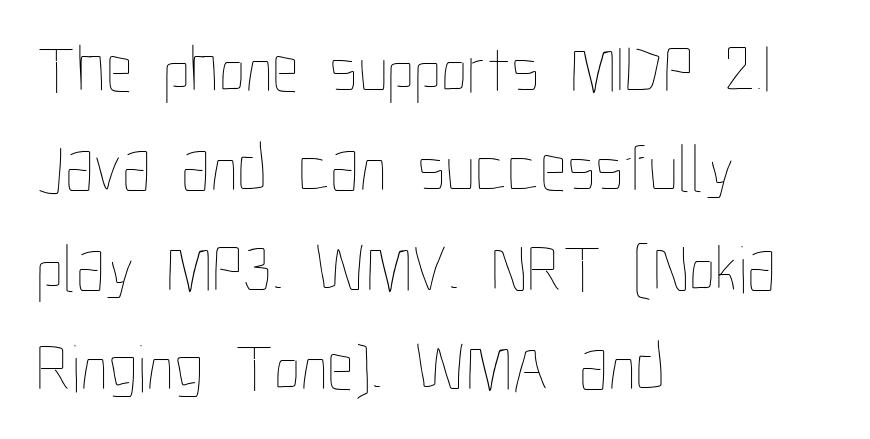
A classic flush-left, rag-right setting is used for this passage. Underlining? Definitely not there. Whoever set this chose a conventional vertical rhythm. The axis of the letterforms is exactly vertical. You could not count columns in this text — the font is proportionally spaced. The gaps between neighbouring characters are ordinary and unremarkable.
